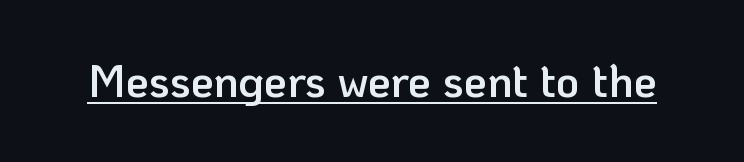
Q: Is the text bold? A: Semi-bold.
Q: Is the text italic (slanted)? A: No, it is upright.
Q: Is the typeface a serif or a sans-serif typeface? A: Sans-serif.
Q: Is the text underlined? A: Yes.
Q: Is the spacing between letters normal or unusually wide? A: Normal.
Q: Width (condensed, normal, or wide)? A: Normal.
Q: Stroke contrast? A: Low.
Q: x-height? A: Medium.
Q: Monospaced? A: No.
